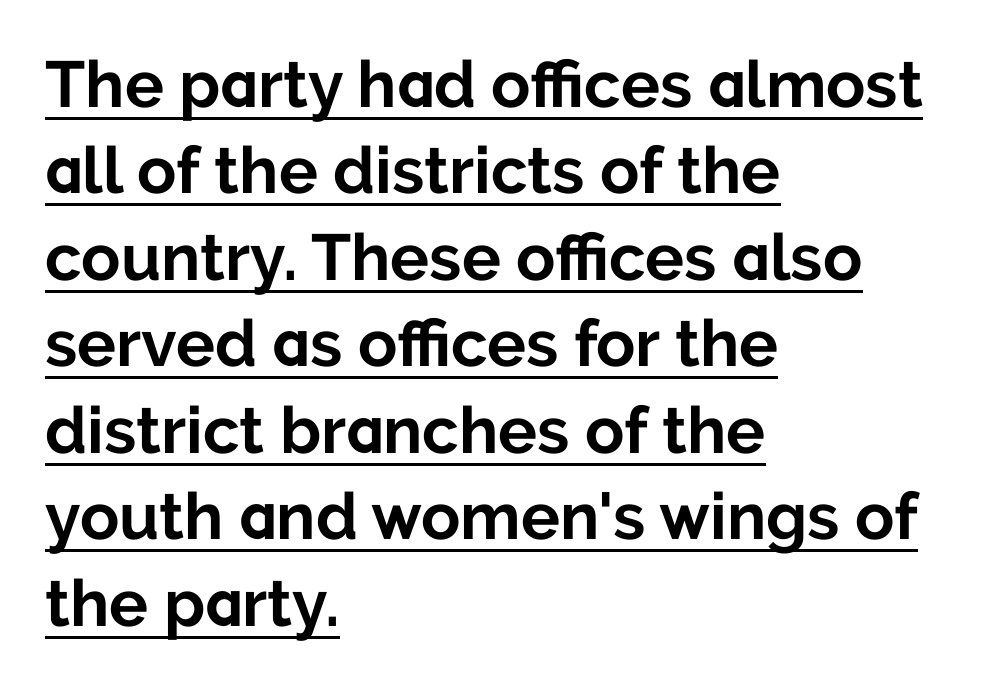
Caption: bold face, heavy strokes. Nothing sits at the stroke ends, so this counts as sans-serif. Line beginnings align vertically; line endings do not. Spacing verdict: proportional, widths tailored to each character. Underlined type.
